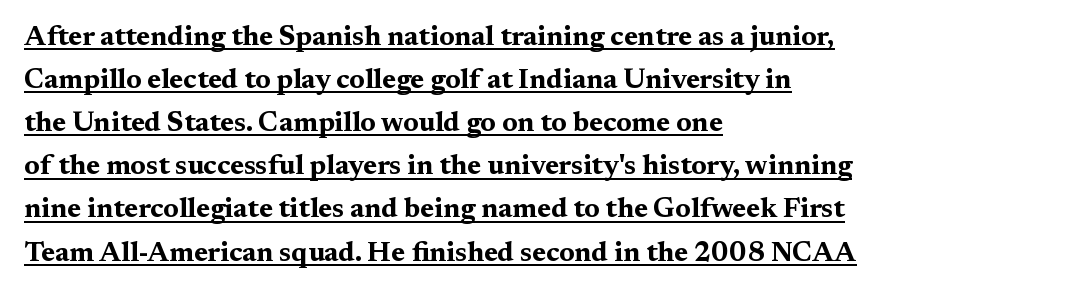
{"serif": "yes", "italic": "no", "bold": "yes", "weight": "bold", "width": "wide", "stroke_contrast": "medium", "x_height": "medium", "monospaced": "no", "underline": "yes", "align": "left", "line_spacing": "normal", "line_spacing_ratio": 1.54, "letter_spacing": "normal", "letter_spacing_em": 0.0, "glyph_px": 28}
